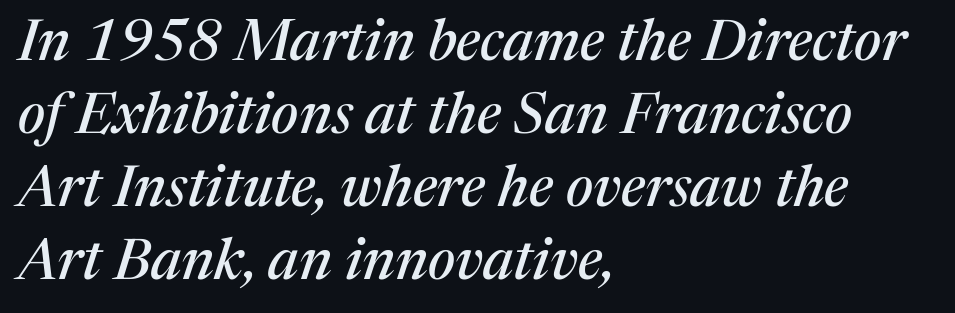
Q: Is the text italic (slanted)? A: Yes, it leans right by about 17 degrees.
Q: Is the typeface a serif or a sans-serif typeface? A: Serif.
Q: Is the text underlined? A: No.
Q: How is the paragraph aligned? A: Left-aligned.
Q: Is the spacing between letters normal or unusually wide? A: Normal.
Q: Is the spacing between lines tight, normal or loose? A: Normal.
Q: Width (condensed, normal, or wide)? A: Normal.
Q: Stroke contrast? A: Medium.
Q: x-height? A: Medium.
Q: Monospaced? A: No.
